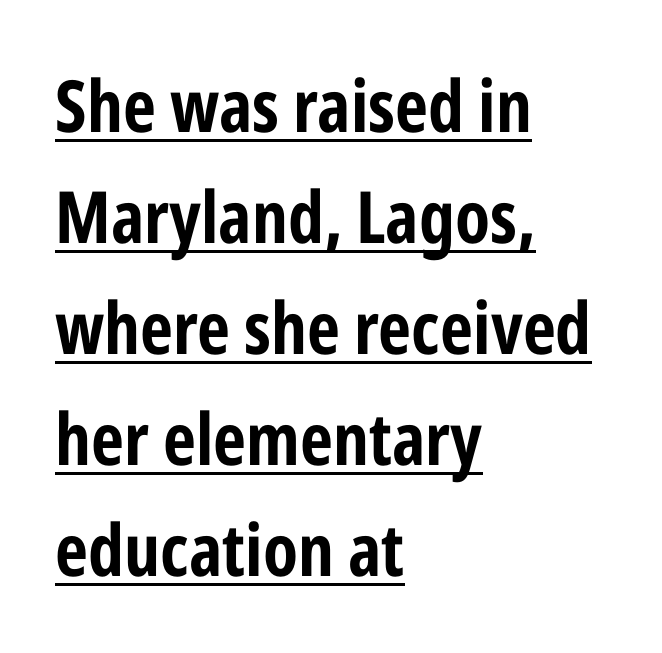
{"serif": "no", "italic": "no", "bold": "yes", "weight": "bold", "width": "condensed", "stroke_contrast": "low", "x_height": "medium", "monospaced": "no", "underline": "yes", "align": "left", "line_spacing": "normal", "line_spacing_ratio": 1.54, "letter_spacing": "normal", "letter_spacing_em": 0.0, "glyph_px": 72}
